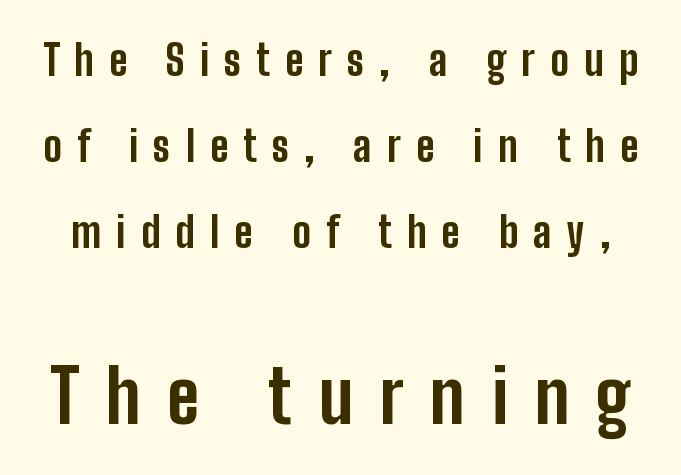
Students, this is bold: see how much ink each stroke carries. The passage shown stacks its lines with a broad gap. You get the small type first, then a jump to larger type. Anything drawn beneath the words? Only blank space.
